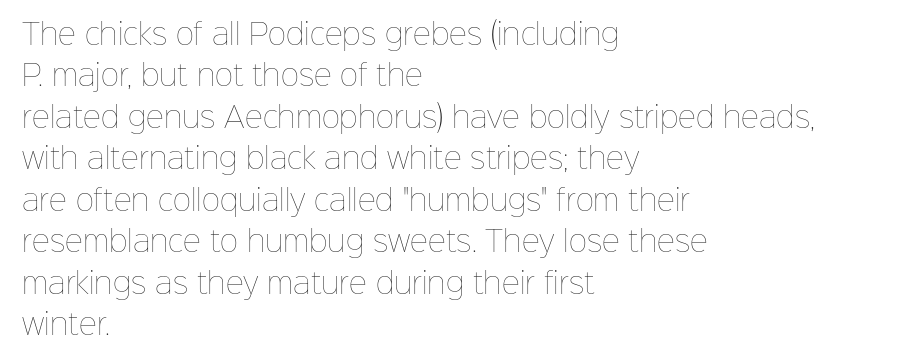
{"italic": "no", "bold": "no", "weight": "thin", "width": "normal", "stroke_contrast": "low", "x_height": "medium", "monospaced": "no", "underline": "no", "align": "left", "line_spacing": "normal", "line_spacing_ratio": 1.48, "letter_spacing": "normal", "letter_spacing_em": 0.0, "glyph_px": 28}
